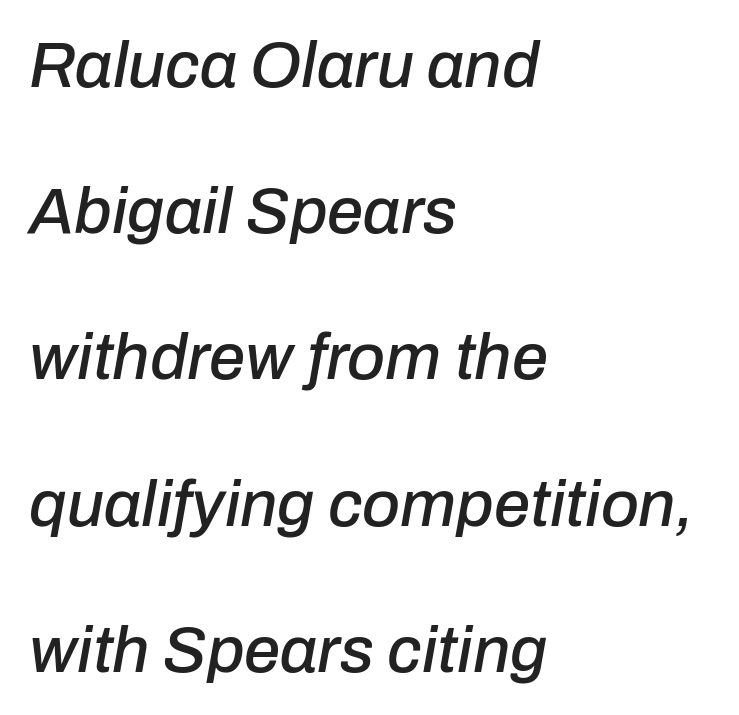
{"italic": "yes", "lean": "right", "slant_degrees": 10, "width": "normal", "stroke_contrast": "low", "x_height": "medium", "monospaced": "no", "underline": "no", "align": "left", "line_spacing": "loose", "line_spacing_ratio": 2.25, "letter_spacing": "normal", "letter_spacing_em": 0.0, "glyph_px": 65}
